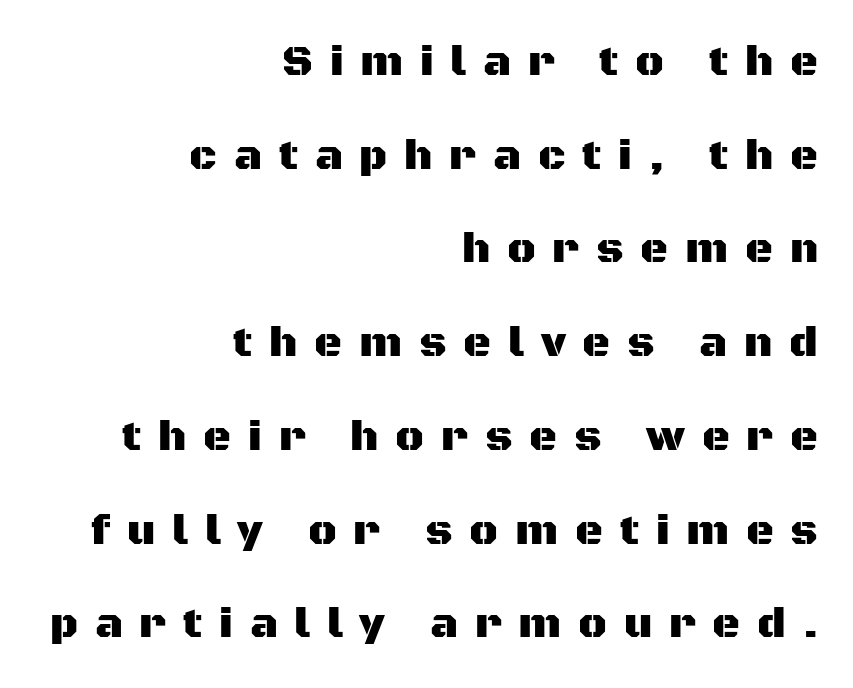
{"serif": "no", "italic": "no", "width": "normal", "stroke_contrast": "medium", "x_height": "large", "monospaced": "no", "underline": "no", "align": "right", "line_spacing": "loose", "line_spacing_ratio": 2.18, "letter_spacing": "wide", "letter_spacing_em": 0.39, "glyph_px": 43}
